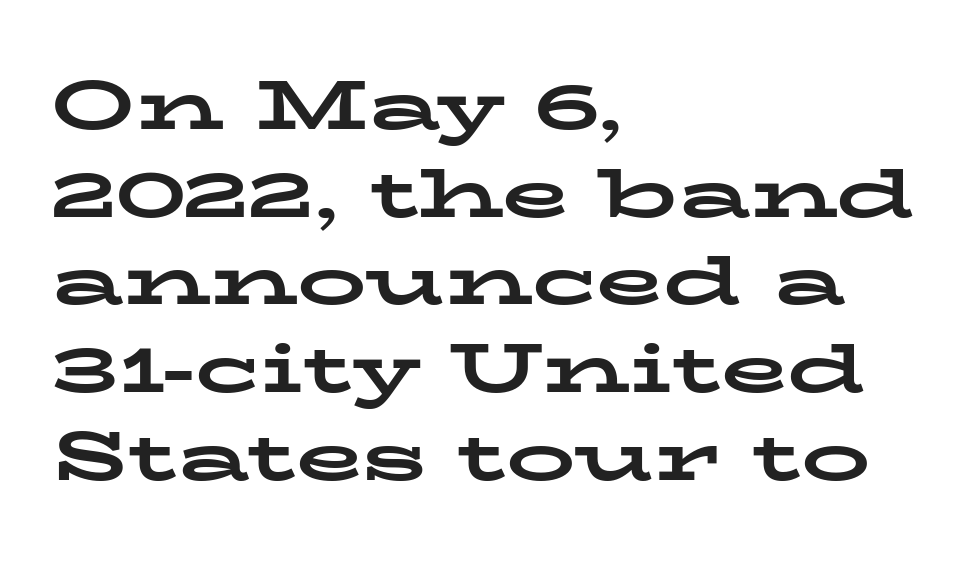
The image shows 69 px bold, wide serif type, upright; set left-aligned, normal line spacing (1.27x), normal letter spacing, not underlined; low stroke contrast and a medium x-height.
